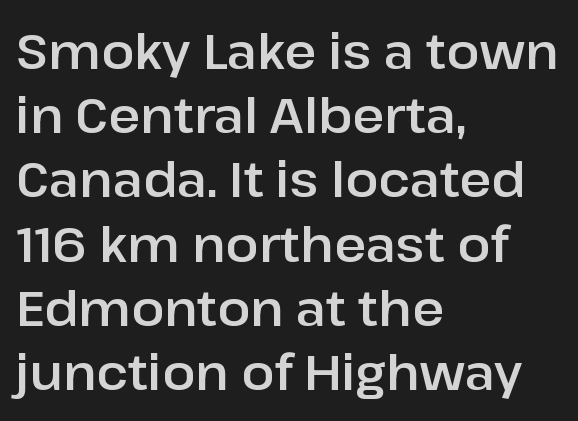
{"serif": "no", "italic": "no", "width": "normal", "stroke_contrast": "low", "x_height": "medium", "monospaced": "no", "underline": "no", "align": "left", "line_spacing": "normal", "line_spacing_ratio": 1.31, "letter_spacing": "normal", "letter_spacing_em": 0.0, "glyph_px": 49}
